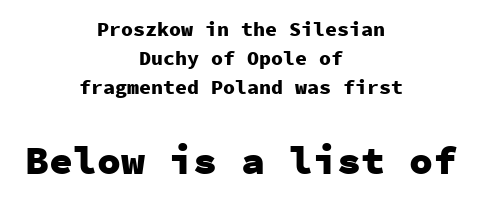
Strong, thick strokes mark this as bold type. The space directly below the letters is spotless. Block two is the big one; block one sits smaller above it. Visually the block forms a symmetrical silhouette, jagged on both flanks.
